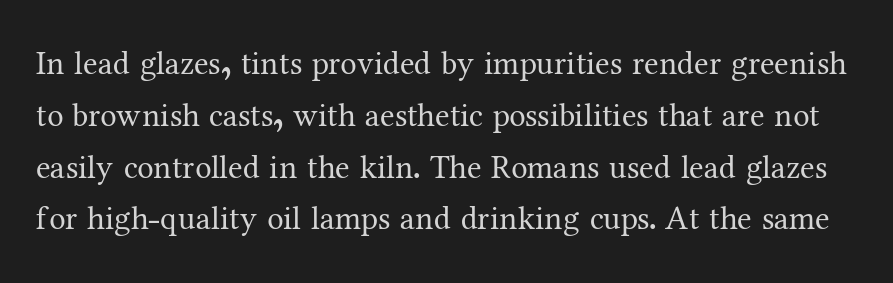
The image shows 33 px regular-weight serif type, upright; set normal line spacing (1.57x), normal letter spacing, not underlined; medium stroke contrast and a medium x-height.
